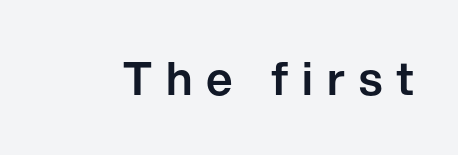
{"serif": "no", "italic": "no", "width": "normal", "stroke_contrast": "low", "x_height": "medium", "monospaced": "no", "underline": "no", "letter_spacing": "wide", "letter_spacing_em": 0.3, "glyph_px": 46}
